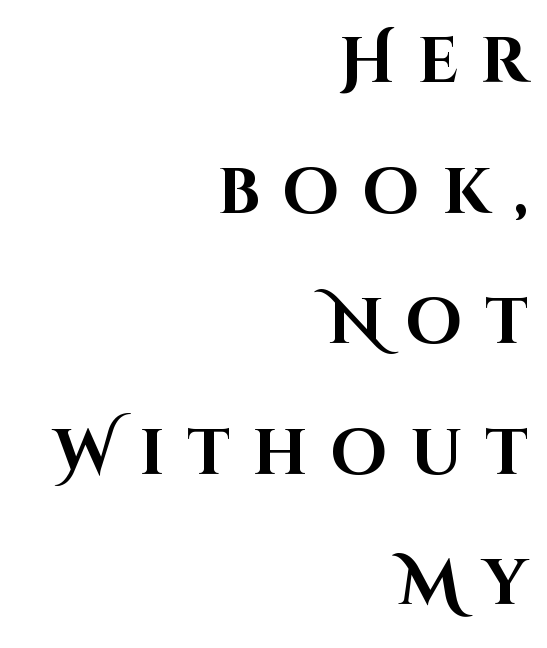
Quick note: interline space is abundant. Classification — sans serif. The ragged edge is on the left, which tells us the setting is flush right. The letterforms stand isolated, each surrounded by extra space. Italic: no, the glyphs are upright roman.
